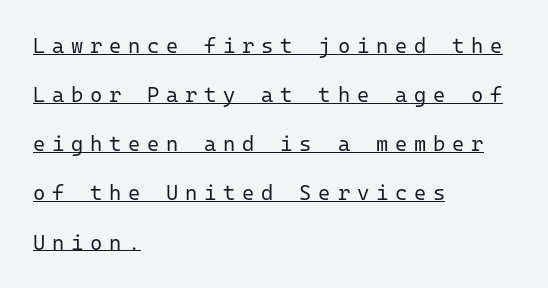
{"italic": "no", "bold": "no", "underline": "yes", "align": "left", "line_spacing": "loose", "line_spacing_ratio": 2.34, "letter_spacing": "wide", "letter_spacing_em": 0.32, "glyph_px": 21}
